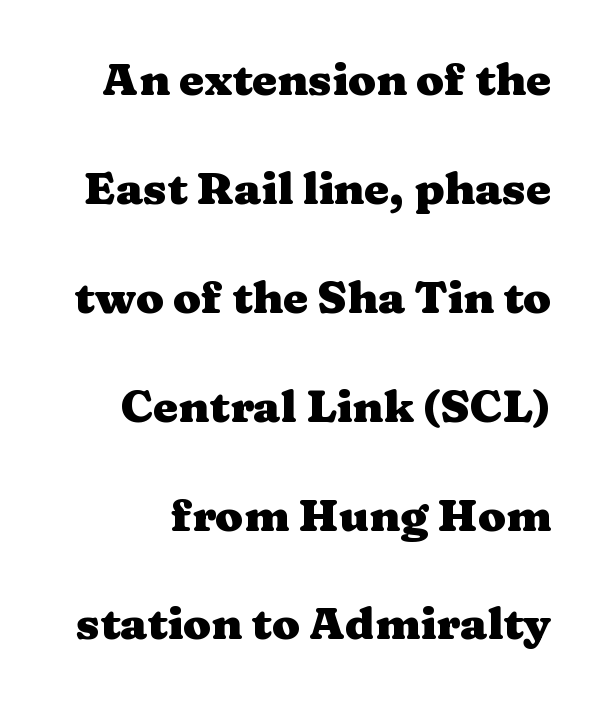
Q: Is the text bold? A: Yes.
Q: Is the text italic (slanted)? A: No, it is upright.
Q: Is the typeface a serif or a sans-serif typeface? A: Serif.
Q: Is the text underlined? A: No.
Q: Is the spacing between letters normal or unusually wide? A: Normal.
Q: Is the spacing between lines tight, normal or loose? A: Loose.
Q: Width (condensed, normal, or wide)? A: Wide.
Q: Stroke contrast? A: Medium.
Q: x-height? A: Medium.
Q: Monospaced? A: No.
